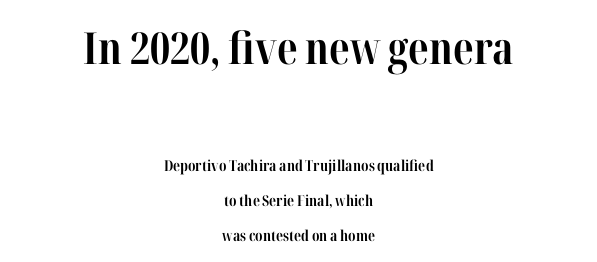
{"serif": "yes", "italic": "no", "bold": "yes", "weight": "bold", "width": "condensed", "stroke_contrast": "high", "x_height": "medium", "monospaced": "no", "underline": "no", "align": "center", "line_spacing": "loose", "line_spacing_ratio": 2.33, "letter_spacing": "normal", "letter_spacing_em": 0.0, "larger_block": "first", "size_ratio": 2.93, "glyph_px": 44}
